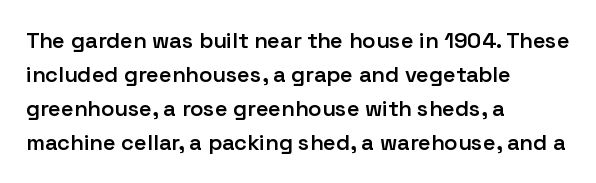
Notice how the stems are strictly vertical — no italics here. The passage shown has conventional tracking throughout. As a designer I'd log this as weight 600, semibold. Line beginnings align vertically; line endings do not.
